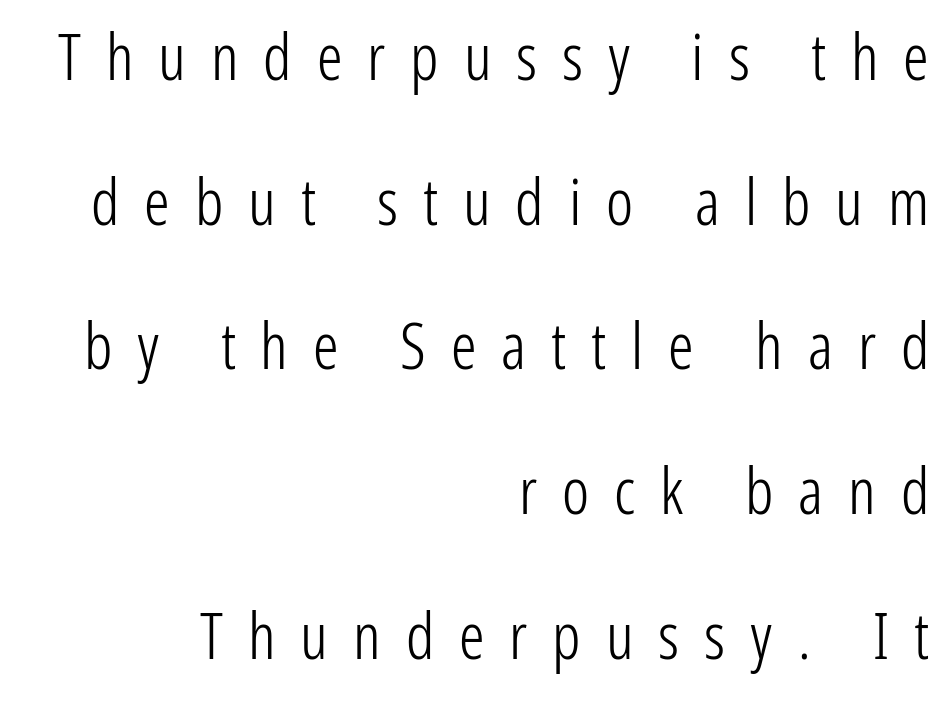
The passage shown stacks its lines with a broad gap. This is sans-serif lettering, the kind often seen on screens and signage. In terms of letterspacing, this is a distinctly airy, spread setting. The words here are not underlined.
